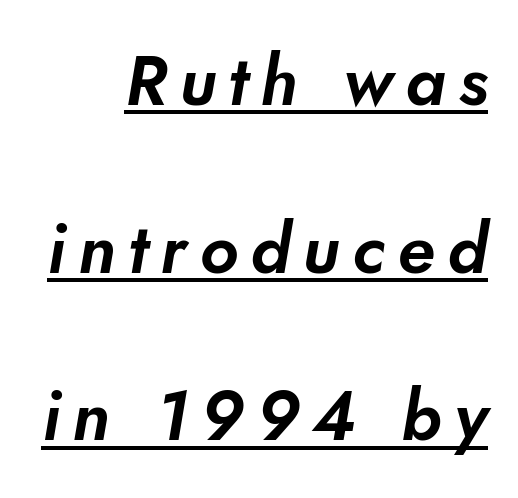
{"serif": "no", "width": "normal", "stroke_contrast": "low", "x_height": "small", "monospaced": "no", "underline": "yes", "align": "right", "line_spacing": "loose", "line_spacing_ratio": 2.43, "glyph_px": 69}
